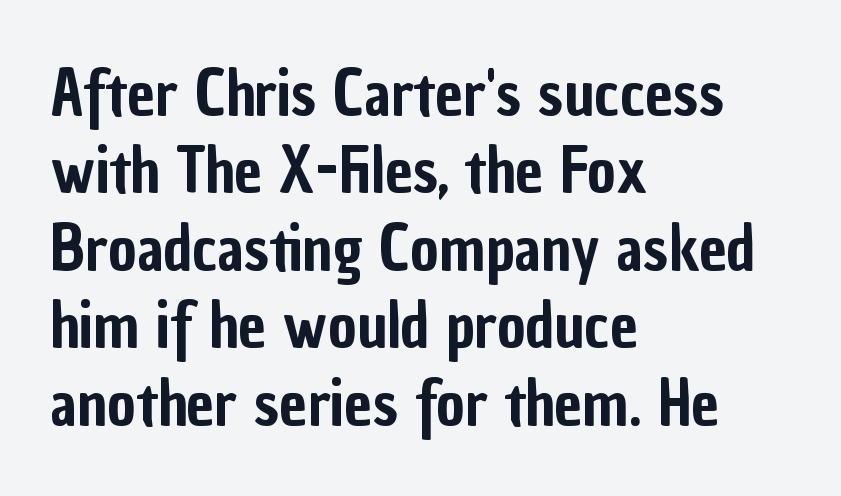
The image shows 62 px condensed sans-serif type, upright; set left-aligned, normal line spacing (1.25x), normal letter spacing, not underlined; low stroke contrast and a medium x-height.
